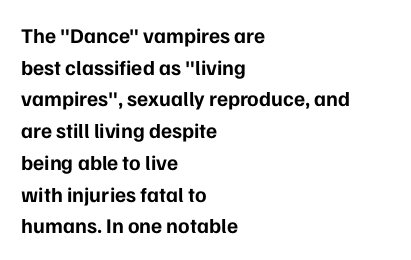
The image shows 21 px bold type, upright; set left-aligned, normal line spacing (1.51x), normal letter spacing, not underlined.
